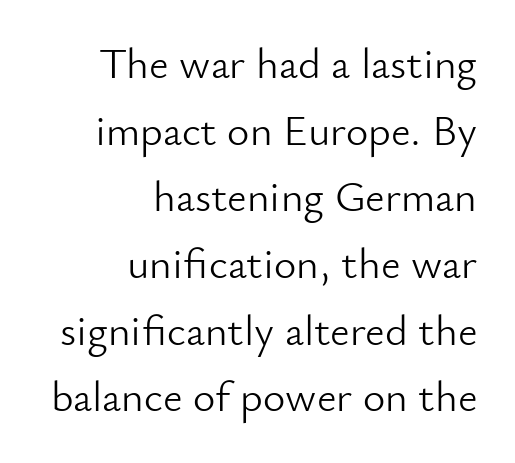
The image shows 43 px light sans-serif type, upright; set right-aligned, normal line spacing (1.55x), normal letter spacing, not underlined; low stroke contrast and a small x-height.
